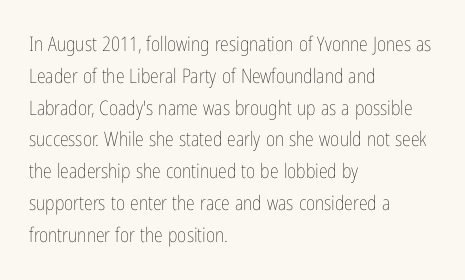
This is not heavy type; no bold has been used. Tracking here is standard; glyphs follow each other at the usual distance. Horizontal bands of white between lines are of average thickness. Underlining? Definitely not there. A student would call this left alignment; a typographer would say flush left, rag right.
